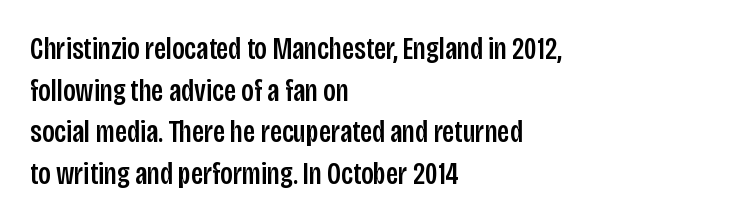
The image shows 31 px condensed sans-serif type, upright; set left-aligned, normal line spacing (1.34x), normal letter spacing, not underlined; low stroke contrast and a large x-height.
